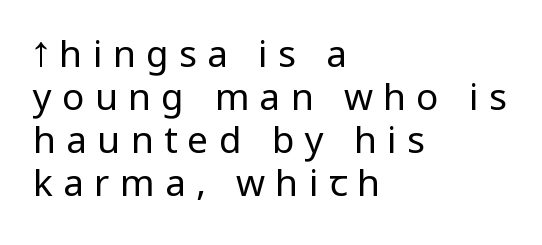
Q: Is the text bold? A: No.
Q: Is the text italic (slanted)? A: No, it is upright.
Q: Is the typeface a serif or a sans-serif typeface? A: Sans-serif.
Q: Is the text underlined? A: No.
Q: How is the paragraph aligned? A: Left-aligned.
Q: Is the spacing between letters normal or unusually wide? A: Unusually wide.
Q: Width (condensed, normal, or wide)? A: Condensed.
Q: Stroke contrast? A: Low.
